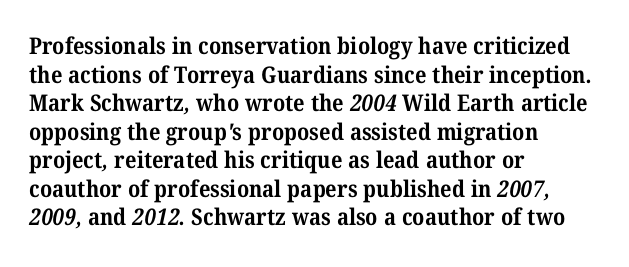
The image shows 23 px bold type; set left-aligned, line spacing 1.24x, normal letter spacing, not underlined.
